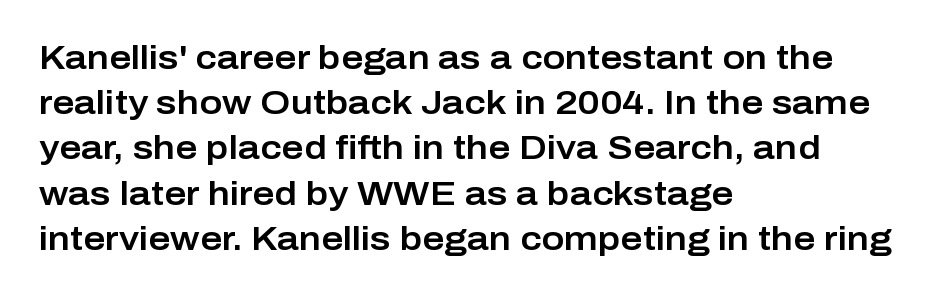
The image shows 34 px sans-serif type, upright; set left-aligned, normal line spacing (1.33x), normal letter spacing, not underlined; low stroke contrast and a medium x-height.
